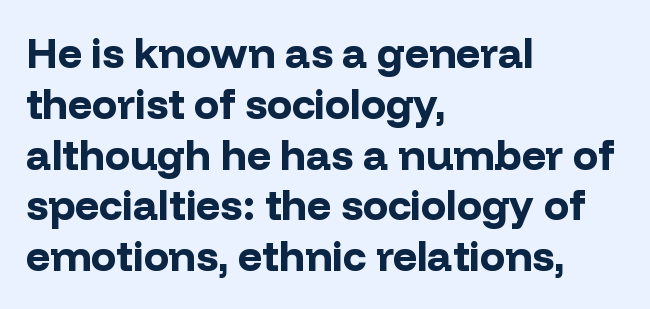
The image shows 42 px bold sans-serif type, upright; set left-aligned, line spacing 1.21x, normal letter spacing, not underlined; low stroke contrast and a medium x-height.
